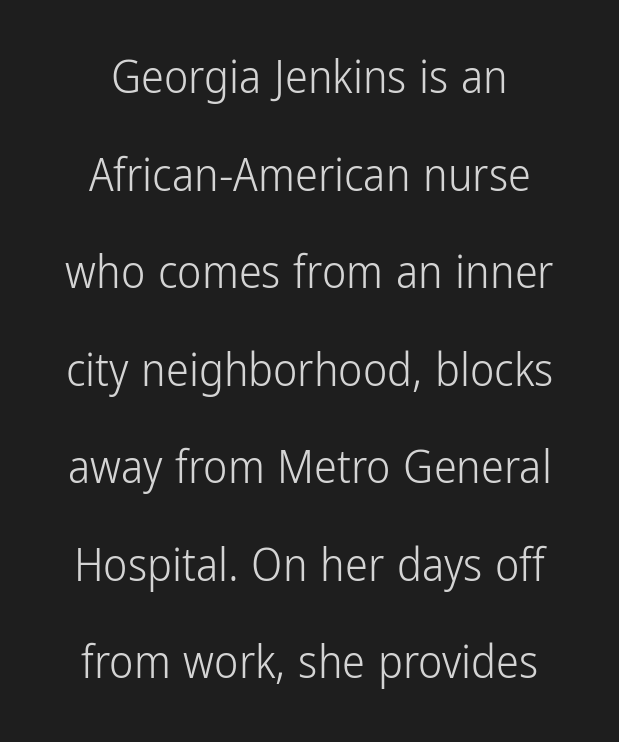
{"serif": "no", "italic": "no", "bold": "no", "weight": "light", "width": "condensed", "stroke_contrast": "low", "x_height": "medium", "monospaced": "no", "underline": "no", "align": "center", "line_spacing": "loose", "line_spacing_ratio": 2.12, "letter_spacing": "normal", "letter_spacing_em": 0.0, "glyph_px": 46}
